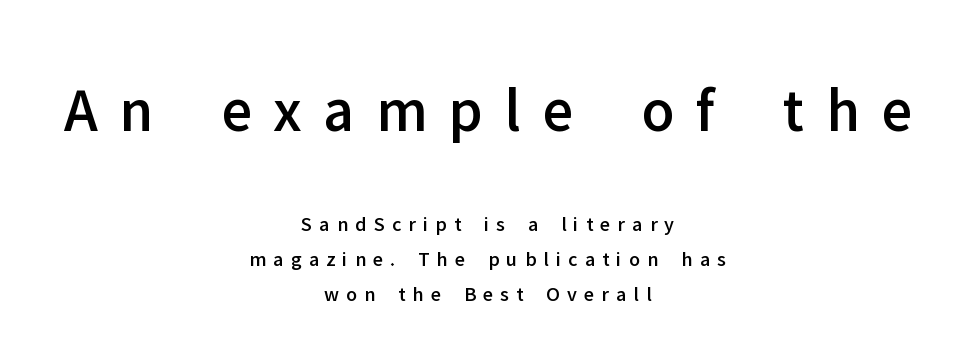
Q: Is the text italic (slanted)? A: No, it is upright.
Q: Is the typeface a serif or a sans-serif typeface? A: Sans-serif.
Q: Is the text underlined? A: No.
Q: How is the paragraph aligned? A: Centered.
Q: Is the spacing between letters normal or unusually wide? A: Unusually wide.
Q: Is the spacing between lines tight, normal or loose? A: Normal.
Q: Which block of text is set in a larger size, the first (top) or the second (bottom)? A: The first (top) one.
Q: Width (condensed, normal, or wide)? A: Normal.
Q: Stroke contrast? A: Low.
Q: x-height? A: Medium.
Q: Monospaced? A: No.
